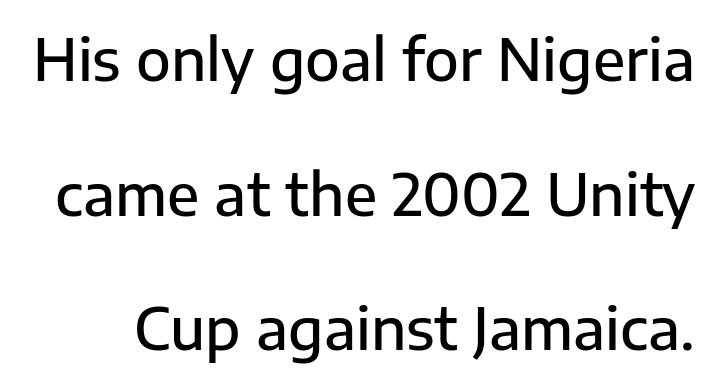
{"serif": "no", "italic": "no", "bold": "semi", "weight": "semibold", "width": "normal", "stroke_contrast": "low", "x_height": "medium", "monospaced": "no", "underline": "no", "line_spacing": "loose", "line_spacing_ratio": 2.36, "letter_spacing": "normal", "letter_spacing_em": 0.0, "glyph_px": 57}
